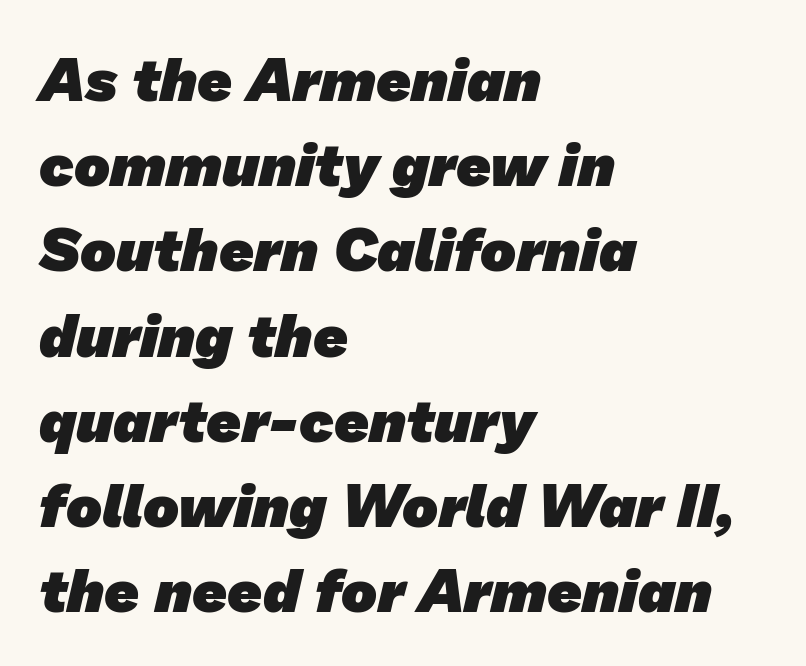
The image shows 60 px heavy sans-serif type; set left-aligned, normal line spacing (1.42x), normal letter spacing, not underlined; low stroke contrast and a medium x-height.
